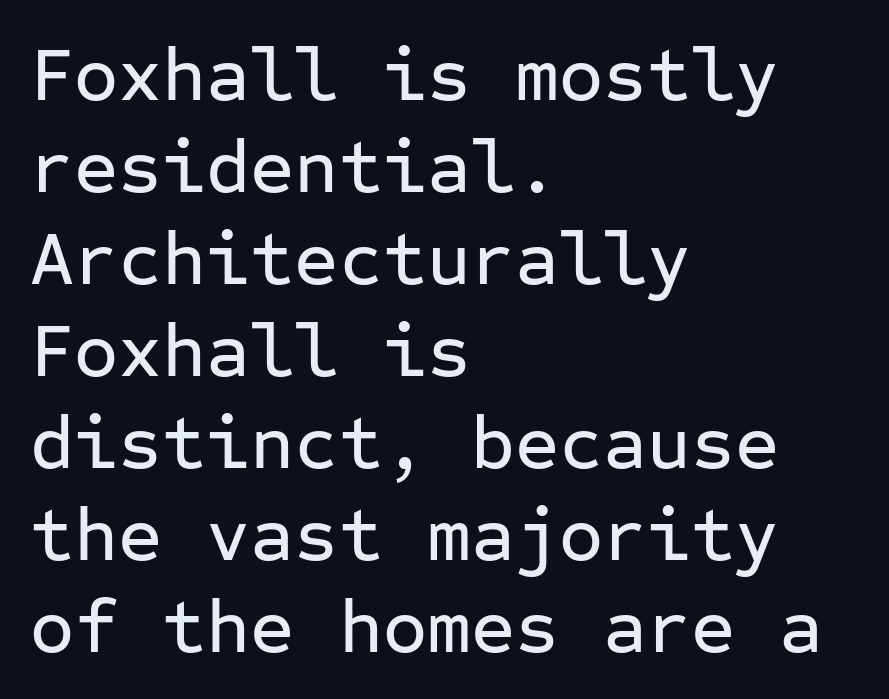
Q: Is the text italic (slanted)? A: No, it is upright.
Q: Is the typeface a serif or a sans-serif typeface? A: Sans-serif.
Q: Is the text underlined? A: No.
Q: How is the paragraph aligned? A: Left-aligned.
Q: Is the spacing between letters normal or unusually wide? A: Normal.
Q: Width (condensed, normal, or wide)? A: Normal.
Q: Stroke contrast? A: Low.
Q: x-height? A: Medium.
Q: Monospaced? A: Yes.
